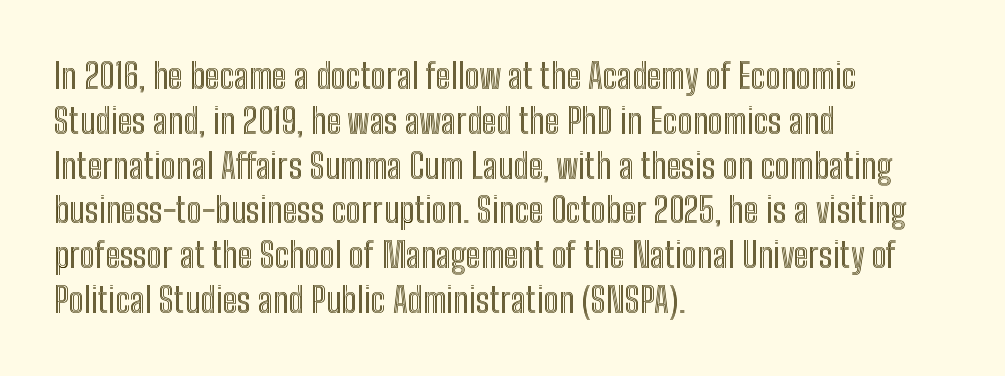
{"italic": "no", "width": "condensed", "x_height": "medium", "monospaced": "no", "underline": "no", "align": "left", "line_spacing": "normal", "line_spacing_ratio": 1.28, "letter_spacing": "normal", "letter_spacing_em": 0.0, "glyph_px": 35}
